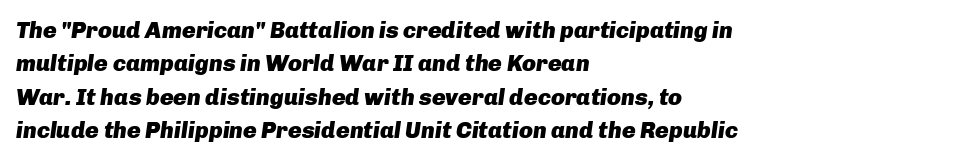
The image shows 23 px bold type, italic (leaning right); set left-aligned, normal line spacing (1.45x), normal letter spacing, not underlined.
